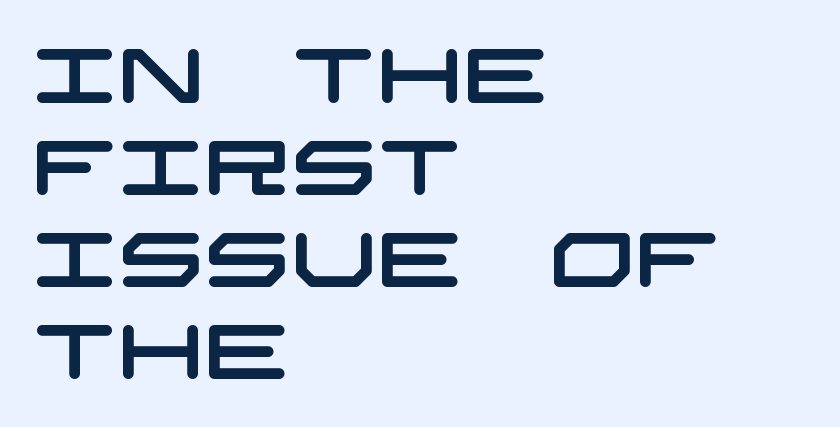
The image shows 76 px wide sans-serif type; set left-aligned, line spacing 1.21x, normal letter spacing, not underlined; low stroke contrast and a large x-height.
